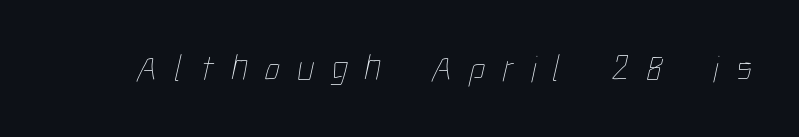
{"bold": "no", "weight": "thin", "width": "condensed", "stroke_contrast": "low", "x_height": "medium", "monospaced": "no", "underline": "no", "letter_spacing": "wide", "letter_spacing_em": 0.45, "glyph_px": 38}
